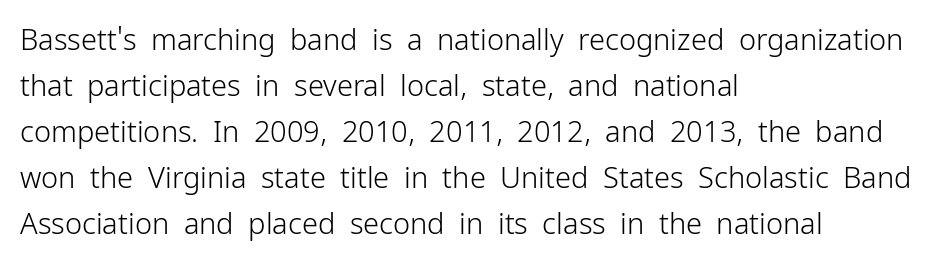
The image shows 29 px light sans-serif type, upright; set left-aligned, normal line spacing (1.59x), normal letter spacing, not underlined; low stroke contrast and a medium x-height.
